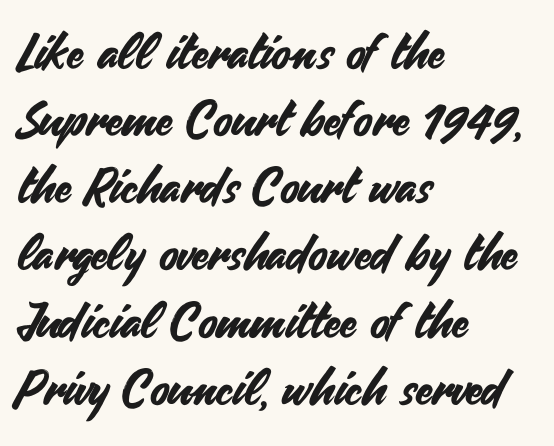
{"serif": "no", "width": "normal", "stroke_contrast": "medium", "x_height": "small", "monospaced": "no", "underline": "no", "align": "left", "line_spacing": "normal", "line_spacing_ratio": 1.37, "letter_spacing": "normal", "letter_spacing_em": 0.0, "glyph_px": 49}
